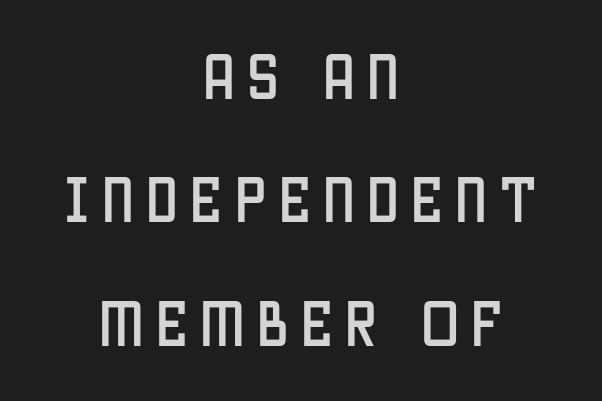
{"serif": "no", "italic": "no", "width": "condensed", "stroke_contrast": "low", "x_height": "large", "monospaced": "no", "underline": "no", "align": "center", "line_spacing": "loose", "line_spacing_ratio": 2.42, "letter_spacing": "wide", "letter_spacing_em": 0.24, "glyph_px": 51}
